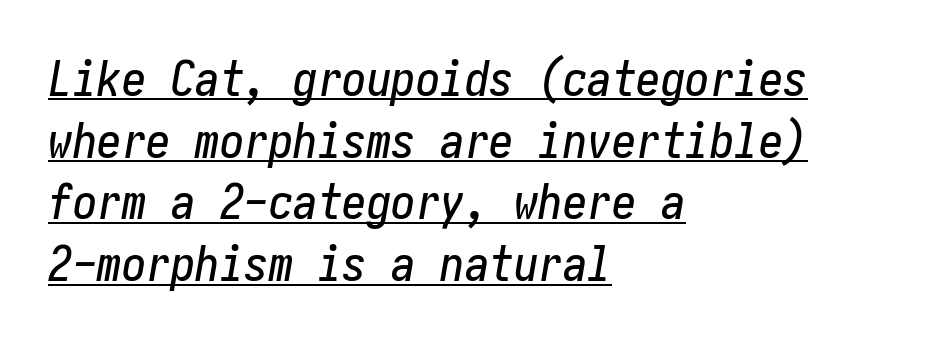
Q: Is the text italic (slanted)? A: Yes, it leans right by about 10 degrees.
Q: Is the text underlined? A: Yes.
Q: How is the paragraph aligned? A: Left-aligned.
Q: Is the spacing between letters normal or unusually wide? A: Normal.
Q: Is the spacing between lines tight, normal or loose? A: Normal.
Q: Width (condensed, normal, or wide)? A: Condensed.
Q: Stroke contrast? A: Low.
Q: x-height? A: Medium.
